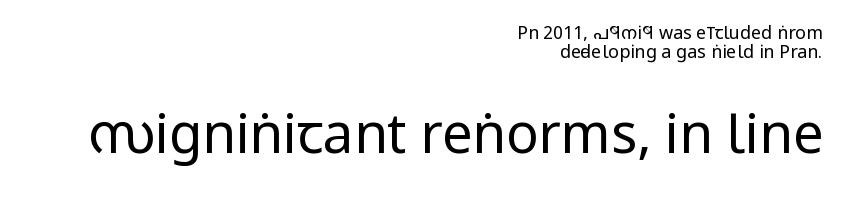
Each letter keeps its own natural width here, so spacing adapts to shape. The text block is weighted toward the right margin, trailing off unevenly leftward. Do the letters lean? They stand straight. A clean baseline with only descenders dipping below it. Heaviness? Minimal to ordinary, like unemphasized prose. Compare the two chunks: the lower has the greater cap height.
